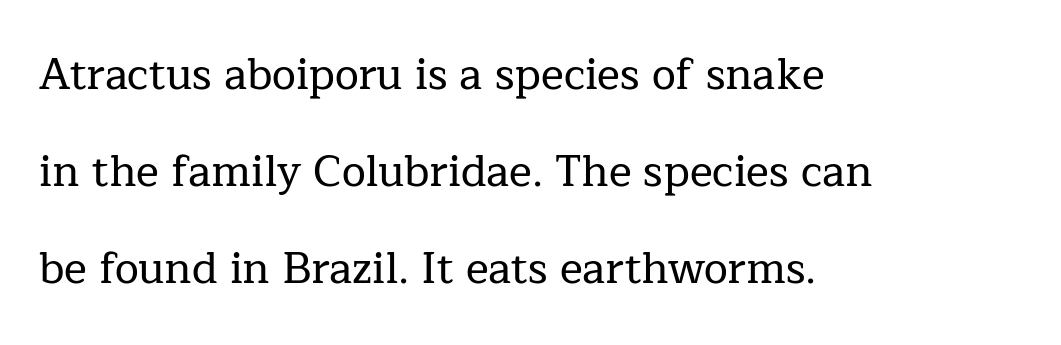
Q: Is the text italic (slanted)? A: No, it is upright.
Q: Is the typeface a serif or a sans-serif typeface? A: Serif.
Q: Is the text underlined? A: No.
Q: How is the paragraph aligned? A: Left-aligned.
Q: Is the spacing between letters normal or unusually wide? A: Normal.
Q: Is the spacing between lines tight, normal or loose? A: Loose.
Q: Width (condensed, normal, or wide)? A: Normal.
Q: Stroke contrast? A: Low.
Q: x-height? A: Medium.
Q: Monospaced? A: No.
